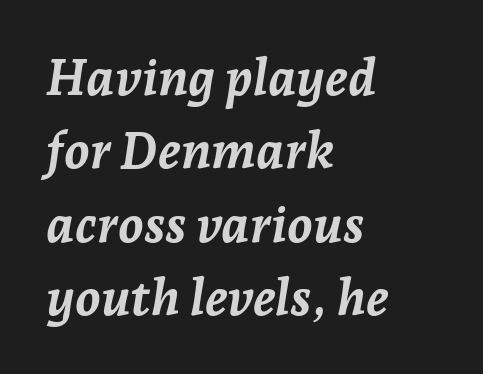
{"italic": "yes", "lean": "right", "slant_degrees": 7, "bold": "yes", "weight": "semibold", "width": "normal", "stroke_contrast": "low", "x_height": "medium", "monospaced": "no", "underline": "no", "align": "left", "line_spacing": "normal", "line_spacing_ratio": 1.44, "letter_spacing": "normal", "letter_spacing_em": 0.0, "glyph_px": 51}
